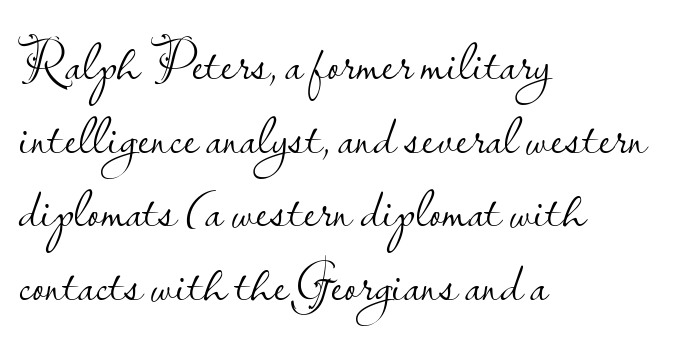
{"serif": "no", "bold": "no", "weight": "light", "width": "normal", "stroke_contrast": "low", "x_height": "small", "monospaced": "no", "underline": "no", "align": "left", "line_spacing": "normal", "line_spacing_ratio": 1.34, "letter_spacing": "normal", "letter_spacing_em": 0.0, "glyph_px": 55}
